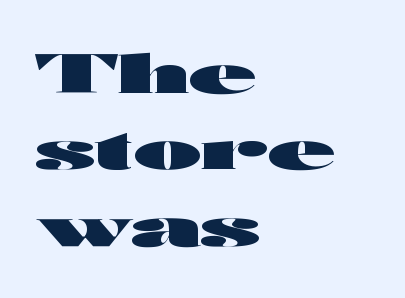
The font family rendered here belongs to the sans-serif group. The face used here is proportionally spaced, like ordinary book or web type. Does the weight exceed regular? Yes, all the way to bold. How are the letters spaced? Ordinarily, with no added tracking.
